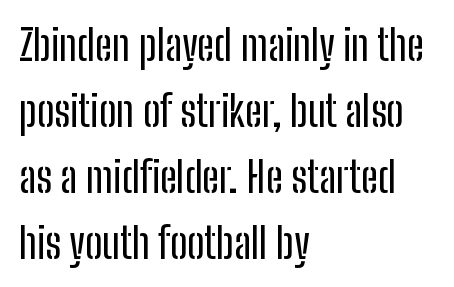
Q: Is the text italic (slanted)? A: No, it is upright.
Q: Is the typeface a serif or a sans-serif typeface? A: Sans-serif.
Q: Is the text underlined? A: No.
Q: How is the paragraph aligned? A: Left-aligned.
Q: Is the spacing between letters normal or unusually wide? A: Normal.
Q: Is the spacing between lines tight, normal or loose? A: Normal.
Q: Width (condensed, normal, or wide)? A: Condensed.
Q: Stroke contrast? A: Low.
Q: x-height? A: Medium.
Q: Monospaced? A: No.
